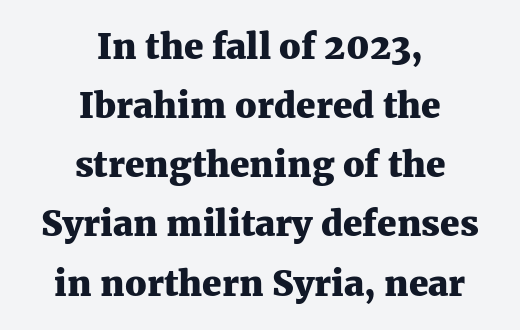
Q: Is the text bold? A: Yes.
Q: Is the text italic (slanted)? A: No, it is upright.
Q: Is the typeface a serif or a sans-serif typeface? A: Serif.
Q: Is the text underlined? A: No.
Q: How is the paragraph aligned? A: Centered.
Q: Is the spacing between letters normal or unusually wide? A: Normal.
Q: Is the spacing between lines tight, normal or loose? A: Normal.
Q: Width (condensed, normal, or wide)? A: Normal.
Q: Stroke contrast? A: Medium.
Q: x-height? A: Medium.
Q: Monospaced? A: No.
